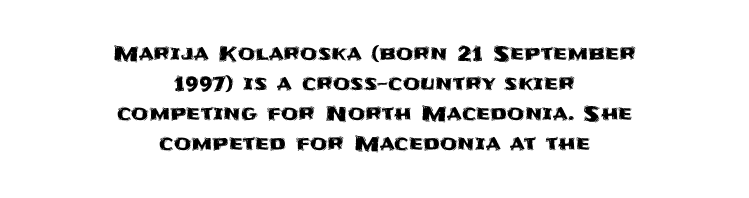
{"italic": "no", "underline": "no", "align": "center", "line_spacing": "normal", "line_spacing_ratio": 1.5, "letter_spacing": "normal", "letter_spacing_em": 0.0, "glyph_px": 20}
